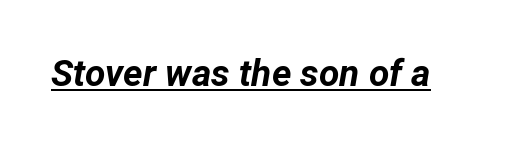
The image shows 37 px bold type, italic (leaning right); set normal letter spacing, underlined; low stroke contrast and a medium x-height.
